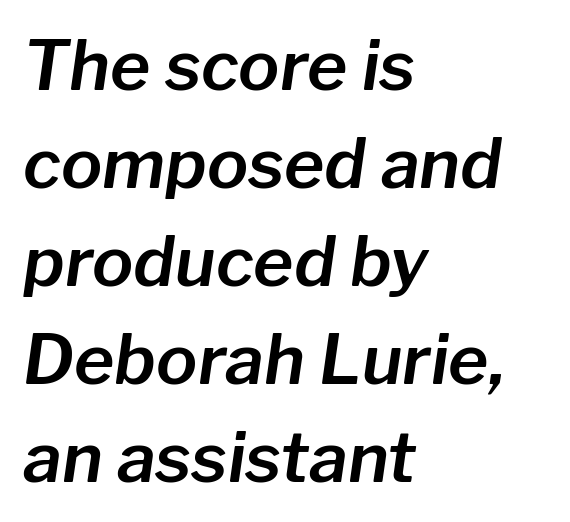
The passage shown is typed in a proportional face where columns would drift. This rendering features lettering with no underline. These lines were composed using italics. The text block is weighted toward the left margin, trailing off unevenly rightward. The letters sit at their default tracking, neither squeezed nor spread.
